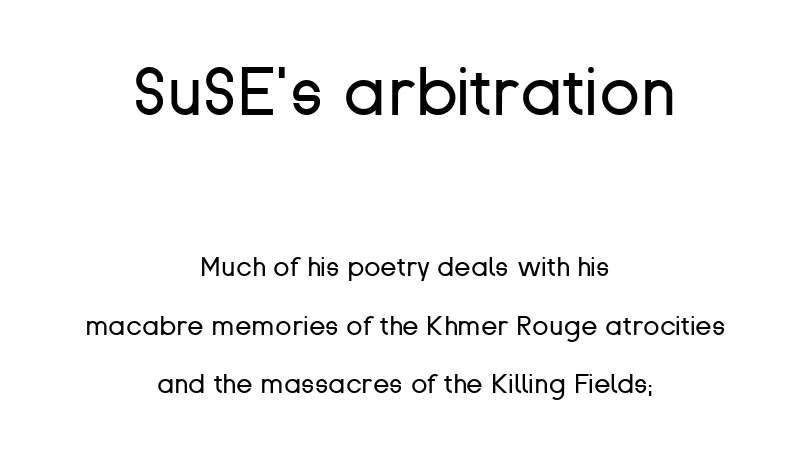
The image shows 67 px regular-weight sans-serif type, upright; set centered, loose line spacing (2.17x), normal letter spacing, not underlined; the first (top) block is 2.48x larger; low stroke contrast and a medium x-height.
